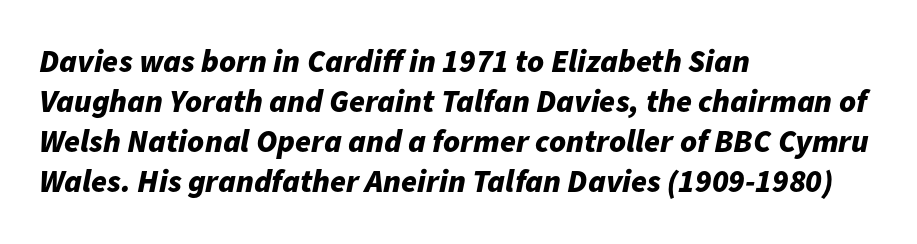
The image shows 32 px bold type, italic (leaning right); set left-aligned, normal line spacing (1.25x), normal letter spacing, not underlined; low stroke contrast and a medium x-height.
